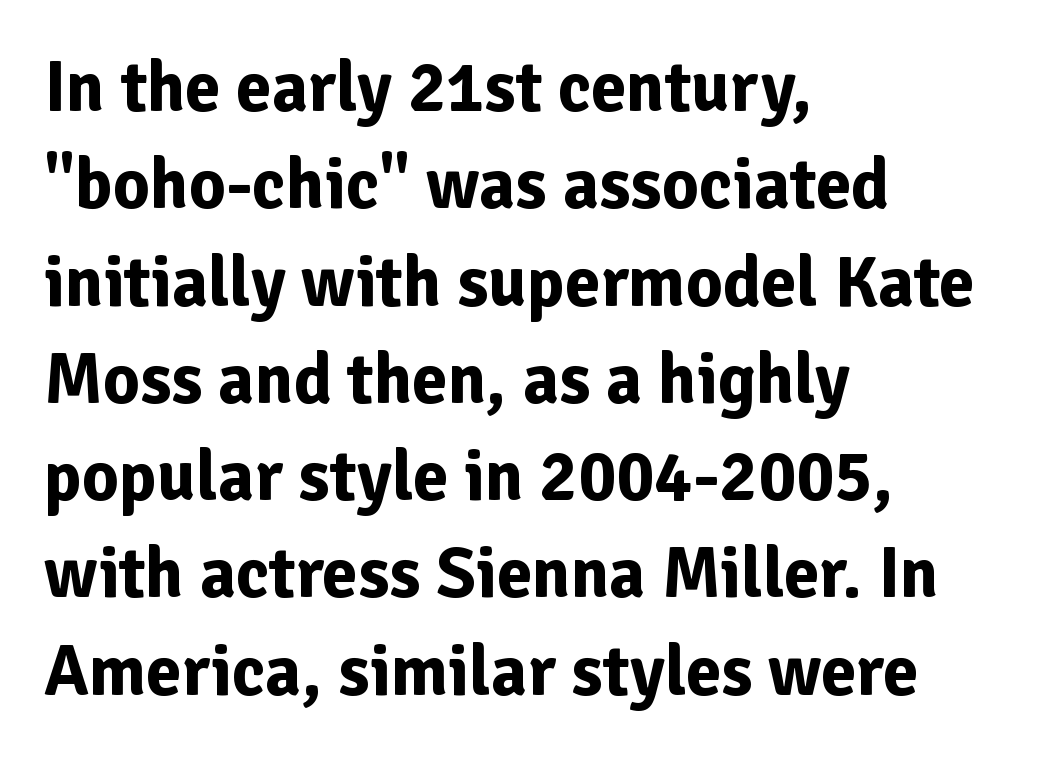
{"serif": "no", "italic": "no", "bold": "yes", "weight": "bold", "width": "normal", "stroke_contrast": "low", "x_height": "medium", "monospaced": "no", "underline": "no", "align": "left", "line_spacing": "normal", "line_spacing_ratio": 1.37, "letter_spacing": "normal", "letter_spacing_em": 0.0, "glyph_px": 71}
